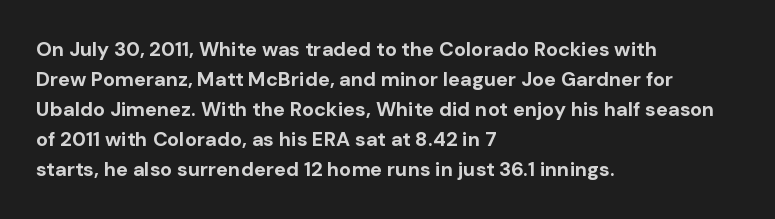
Alignment: flush left. Tall strokes in this sample are plumb rather than angled. Successive baselines arrive at the customary interval. The rendering uses a bold face; every stroke is thick and dark. The specimen omits any rule beneath the text block's lines. Short note: letters normally spaced.
